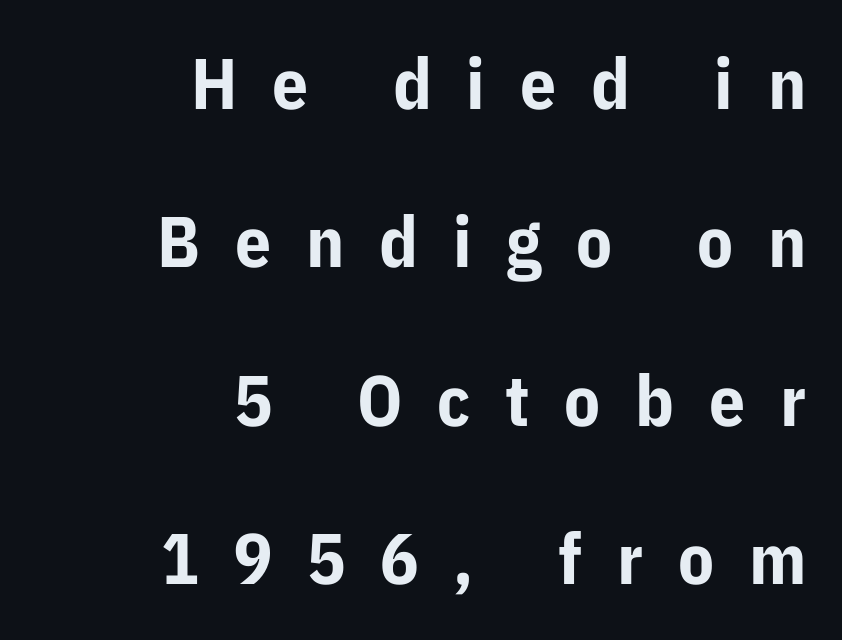
{"serif": "no", "italic": "no", "bold": "yes", "weight": "bold", "width": "normal", "stroke_contrast": "low", "x_height": "medium", "monospaced": "no", "underline": "no", "align": "right", "line_spacing": "loose", "line_spacing_ratio": 2.23, "letter_spacing": "wide", "letter_spacing_em": 0.49, "glyph_px": 71}
